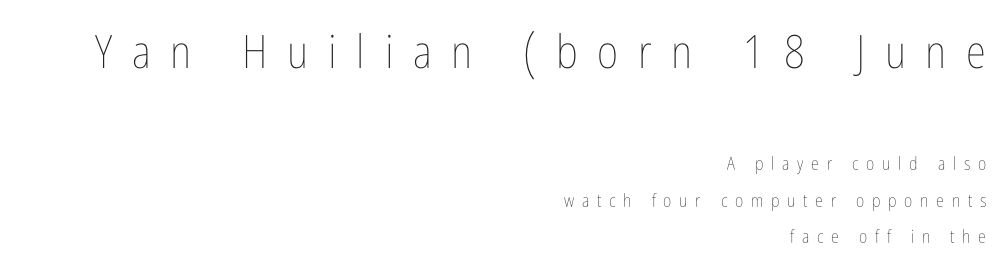
{"italic": "no", "bold": "no", "weight": "thin", "width": "condensed", "stroke_contrast": "low", "x_height": "medium", "monospaced": "no", "underline": "no", "align": "right", "line_spacing": "loose", "line_spacing_ratio": 2.03, "letter_spacing": "wide", "letter_spacing_em": 0.43, "larger_block": "first", "size_ratio": 2.56, "glyph_px": 46}
